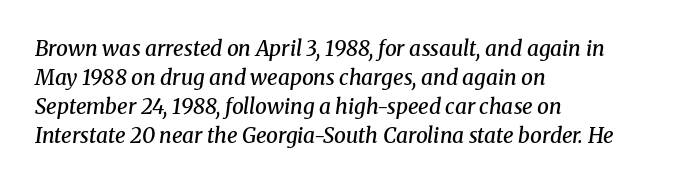
Yep, that's italic — everything's leaning. Is the type bold? Partly — it's a semibold, heavier than regular but not fully bold. This sample is left-justified, so line endings fall wherever the words run out. Glyph-to-glyph distance matches everyday printed text. Whoever set this chose a conventional vertical rhythm. No word sits above an underline.
